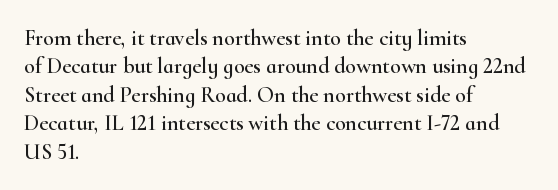
Does extra space separate the letters? No, they use regular spacing. Rows of type keep a routine distance in the vertical direction. Descender tails drop into unmarked territory. No italicization has been applied; the sample stays upright.
